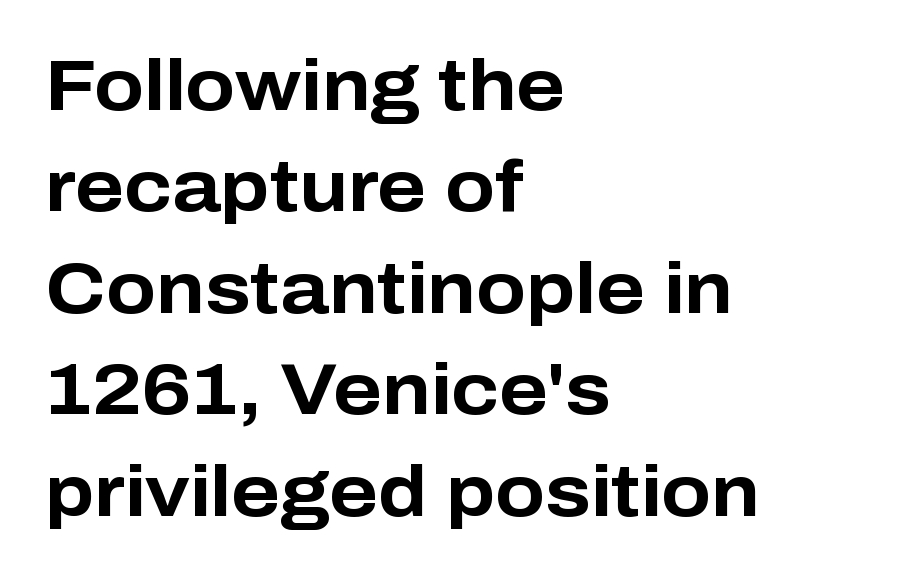
These lines are set flush left with a ragged right edge. Characters remain perfectly vertical along every line. Compared with typical paragraphs, the rows here are spaced about the same. I'd describe the lettering as bold — thick and assertive. Tracking here is standard; glyphs follow each other at the usual distance. The gap between lines stays unmarked.
